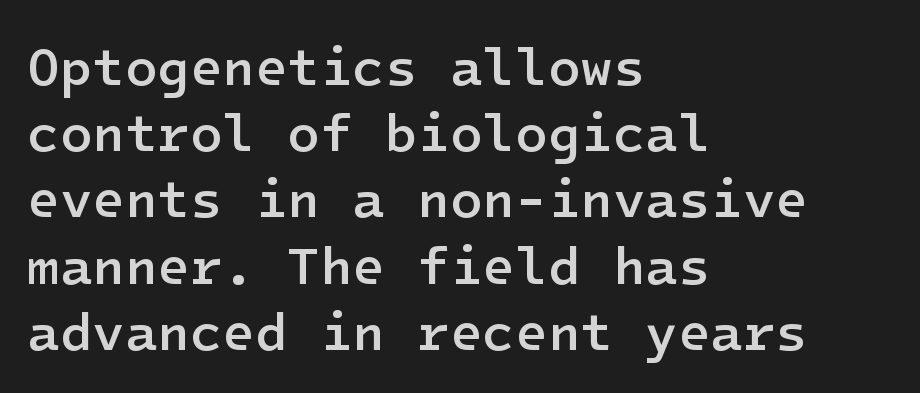
Left-aligned paragraph, ragged on the right. The face used here is rendered with its standard letterfit. The specimen omits any rule beneath the text block's lines. The leading is moderate, giving the passage an even texture. The glyphs have the mass of a demibold cut, below bold. Stroke terminals: plain, sans-serif.
